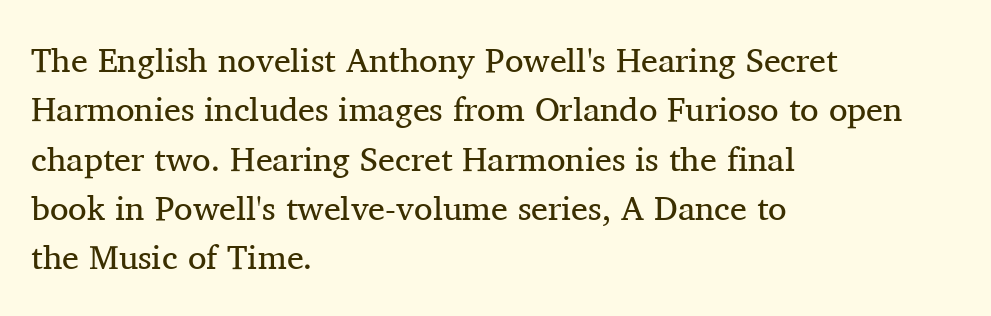
Q: Is the text bold? A: No.
Q: Is the text italic (slanted)? A: No, it is upright.
Q: Is the typeface a serif or a sans-serif typeface? A: Serif.
Q: Is the text underlined? A: No.
Q: How is the paragraph aligned? A: Left-aligned.
Q: Is the spacing between letters normal or unusually wide? A: Normal.
Q: Is the spacing between lines tight, normal or loose? A: Normal.
Q: Width (condensed, normal, or wide)? A: Normal.
Q: Stroke contrast? A: Medium.
Q: x-height? A: Medium.
Q: Monospaced? A: No.
